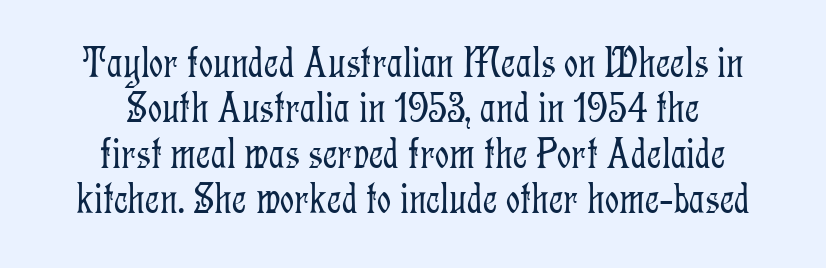
Q: Is the text bold? A: No.
Q: Is the text italic (slanted)? A: No, it is upright.
Q: Is the typeface a serif or a sans-serif typeface? A: Serif.
Q: Is the text underlined? A: No.
Q: How is the paragraph aligned? A: Centered.
Q: Is the spacing between letters normal or unusually wide? A: Normal.
Q: Is the spacing between lines tight, normal or loose? A: Tight.
Q: Width (condensed, normal, or wide)? A: Condensed.
Q: Stroke contrast? A: Low.
Q: x-height? A: Medium.
Q: Monospaced? A: No.
